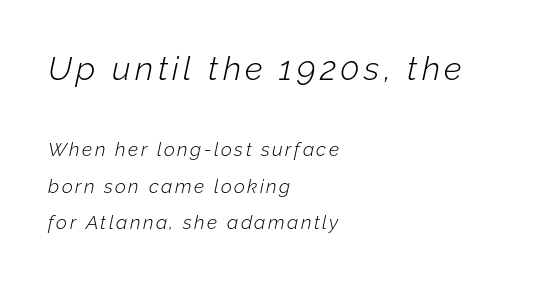
{"italic": "yes", "lean": "right", "slant_degrees": 12, "bold": "no", "weight": "light", "width": "normal", "stroke_contrast": "low", "x_height": "medium", "monospaced": "no", "underline": "no", "align": "left", "line_spacing": "loose", "line_spacing_ratio": 1.93, "larger_block": "first", "size_ratio": 1.74, "glyph_px": 33}
